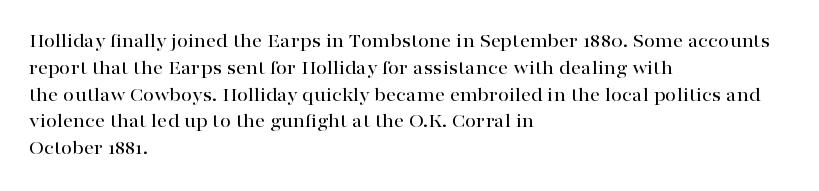
The vertical gap from one line to the next is medium. The letters sit at their default tracking, neither squeezed nor spread. A student would call this left alignment; a typographer would say flush left, rag right. Does the lettering tilt? It doesn't — this is upright.
